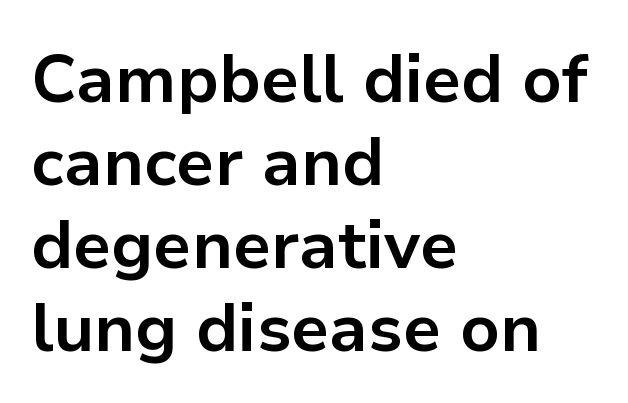
Q: Is the text bold? A: Yes.
Q: Is the text italic (slanted)? A: No, it is upright.
Q: Is the typeface a serif or a sans-serif typeface? A: Sans-serif.
Q: Is the text underlined? A: No.
Q: How is the paragraph aligned? A: Left-aligned.
Q: Is the spacing between letters normal or unusually wide? A: Normal.
Q: Width (condensed, normal, or wide)? A: Normal.
Q: Stroke contrast? A: Low.
Q: x-height? A: Medium.
Q: Monospaced? A: No.
